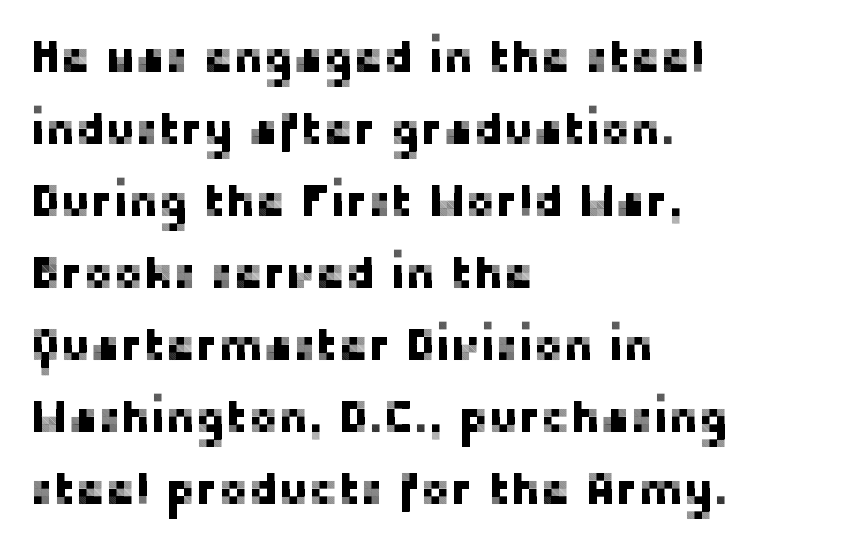
Every stem runs plumb, perpendicular to the baseline. Clear beneath every line of the passage. Regarding serifs, this sample does without them. Notice how descenders clear the ascenders below comfortably — that's standard leading. In CSS terms this would be text-align: left. Tracking value appears to be zero — textbook default spacing.
